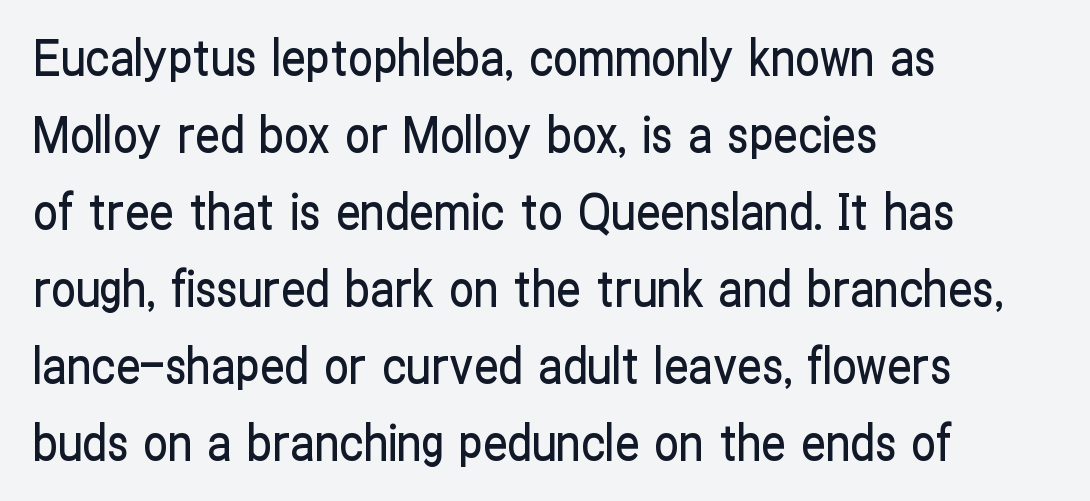
Q: Is the text italic (slanted)? A: No, it is upright.
Q: Is the typeface a serif or a sans-serif typeface? A: Sans-serif.
Q: Is the text underlined? A: No.
Q: How is the paragraph aligned? A: Left-aligned.
Q: Is the spacing between letters normal or unusually wide? A: Normal.
Q: Is the spacing between lines tight, normal or loose? A: Normal.
Q: Width (condensed, normal, or wide)? A: Condensed.
Q: Stroke contrast? A: Low.
Q: x-height? A: Medium.
Q: Monospaced? A: No.
